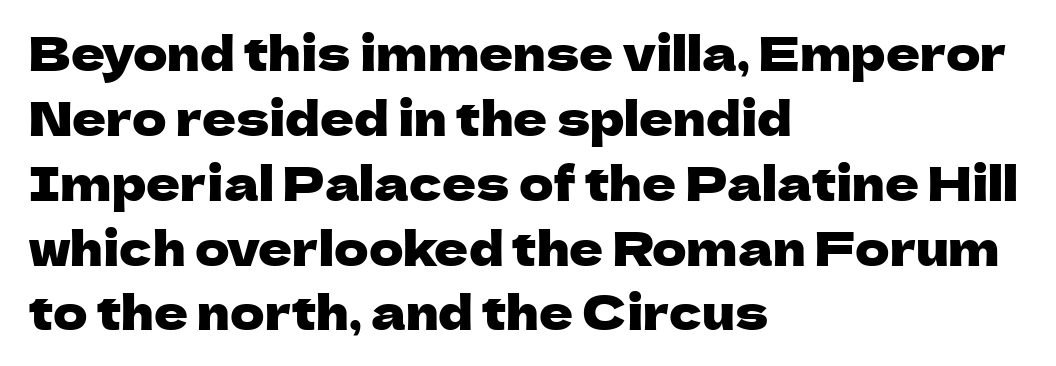
Every character sits straight up, as roman type does. Check under the words: just untouched page. Regarding serifs, this sample does without them. Each word holds together tightly as a unit, with standard inter-letter gaps.
